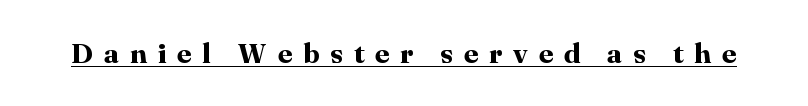
These lines were composed using upright roman letters. Think of a printed novel: that variable character pitch is what you see here. The tracking jumps out immediately: characters are airy and widely separated. Stroke terminals: seriffed. This sample carries an underscore along the baseline area. The characters look thick and weighty, a clear bold.
